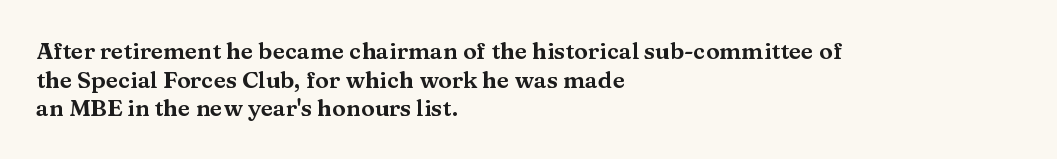
{"italic": "no", "underline": "no", "align": "left", "line_spacing": "normal", "line_spacing_ratio": 1.25, "letter_spacing": "normal", "letter_spacing_em": 0.0, "glyph_px": 23}
